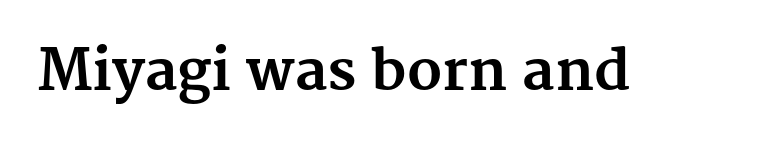
Note the varied advance widths — an 'i' is clearly narrower than an 'm'. Tracking here is standard; glyphs follow each other at the usual distance. Caption: bold face, heavy strokes. Underlining? Definitely not there. Each letter's strokes conclude with small projecting serifs.
